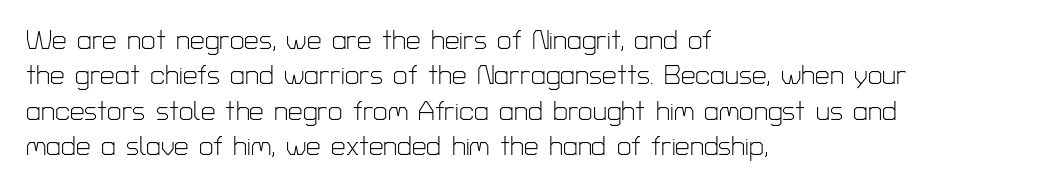
{"italic": "no", "bold": "no", "underline": "no", "align": "left", "line_spacing": "normal", "line_spacing_ratio": 1.36, "letter_spacing": "normal", "letter_spacing_em": 0.0, "glyph_px": 26}
